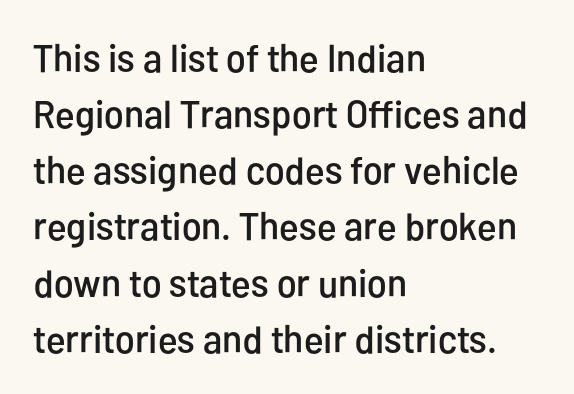
The line texture is even and compact thanks to regular tracking. The letters stand straight up with perfectly vertical stems. Caption: multi-line text, flush left, ragged right. Each new line begins a customary step beneath the previous one. The words here are not underlined.
